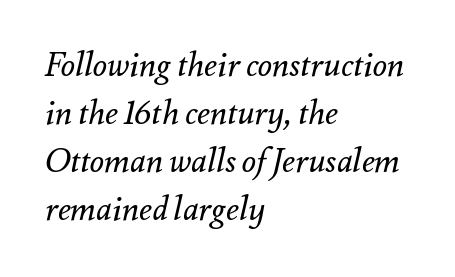
The image shows 33 px regular-weight type, italic (leaning right); set left-aligned, normal line spacing (1.45x), normal letter spacing, not underlined; medium stroke contrast and a small x-height.
